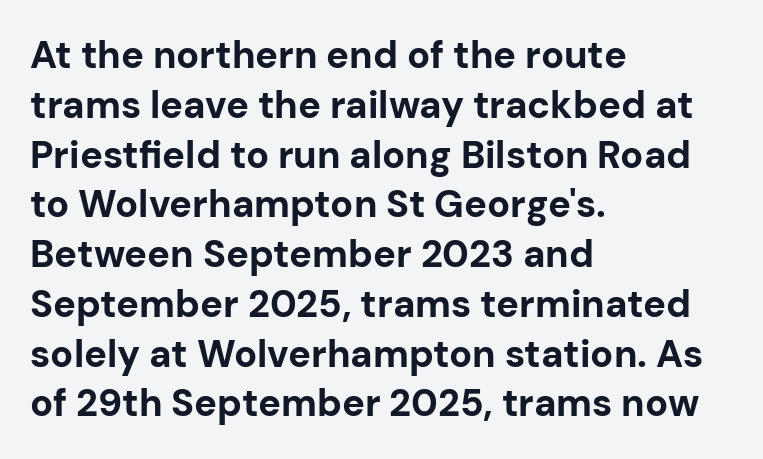
The designer left line spacing at the default. Compared with typical body copy, the letter spacing here is the same. Notice how the passage keeps a crisp vertical edge on the left only. Typesetter's note: full bold, strokes at maximum text heaviness. These lines are rendered in a variable-pitch font. The font's upright variant was chosen for this text.
